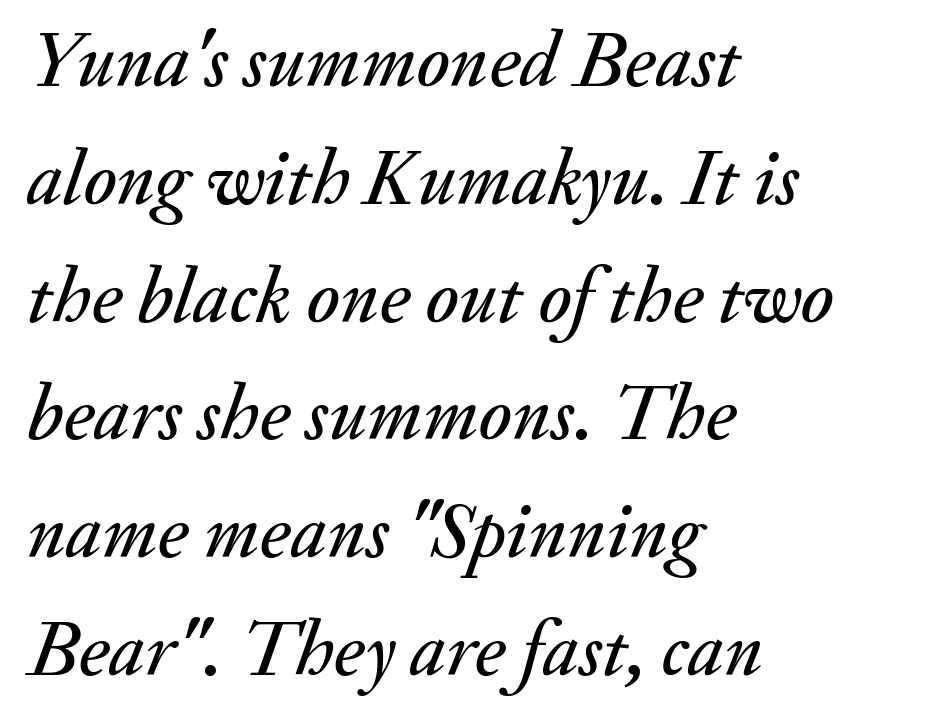
The glyphs are unaccompanied by any horizontal stroke below them. Honestly, the letter spacing is just normal — you wouldn't notice it. Leading: standard. Compared with ordinary roman type, these characters are visibly tilted. Do the characters align in a grid? No, the font is proportional.
